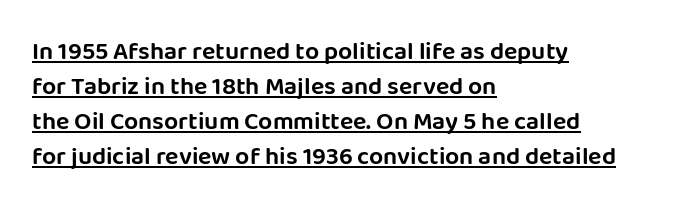
The image shows 25 px text type, upright; set left-aligned, normal line spacing (1.4x), normal letter spacing, underlined.
